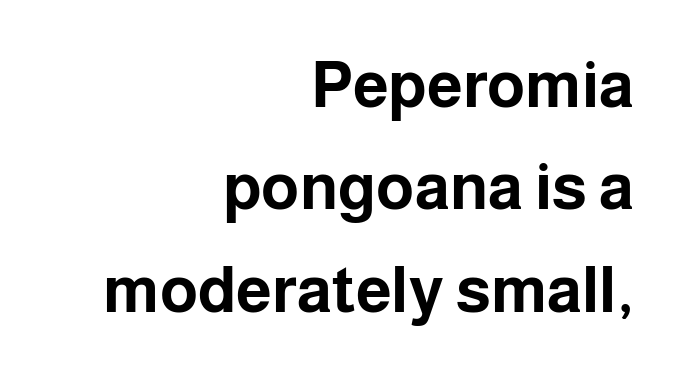
The image shows 64 px bold sans-serif type, upright; set right-aligned, normal line spacing (1.6x), normal letter spacing, not underlined; low stroke contrast and a medium x-height.
